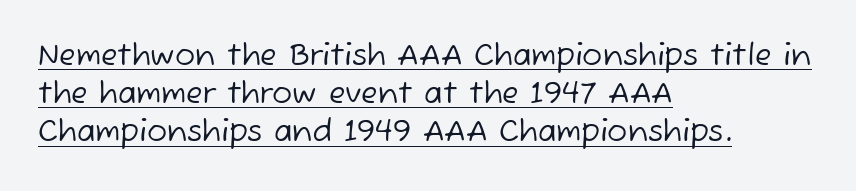
Q: Is the text bold? A: No.
Q: Is the typeface a serif or a sans-serif typeface? A: Sans-serif.
Q: Is the text underlined? A: Yes.
Q: How is the paragraph aligned? A: Left-aligned.
Q: Is the spacing between letters normal or unusually wide? A: Normal.
Q: Is the spacing between lines tight, normal or loose? A: Normal.
Q: Width (condensed, normal, or wide)? A: Normal.
Q: Stroke contrast? A: Low.
Q: x-height? A: Medium.
Q: Monospaced? A: No.
